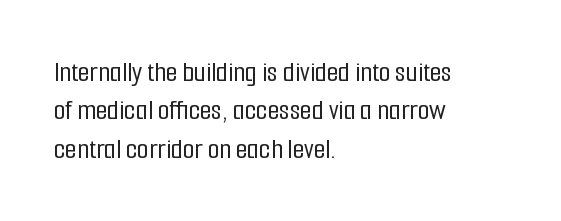
Visually the block forms a straight wall on the left and a jagged coastline on the right. Proportional: the letters do not fall into vertical columns. Characters remain perfectly vertical along every line. The gap between lines stays unmarked. Honestly, the letter spacing is just normal — you wouldn't notice it.
